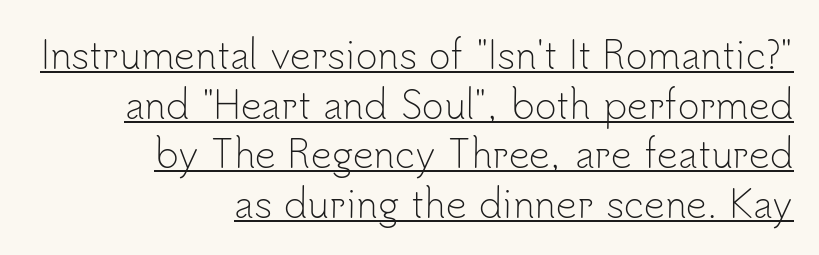
Leading matches the norm, producing a regular column. Nobody touched the tracking dial on this one. You can tell from the bare stems that sans-serif type was used. No letter is thick-stroked: the sample isn't bold. Short and long lines alike share a common ending point at right.
